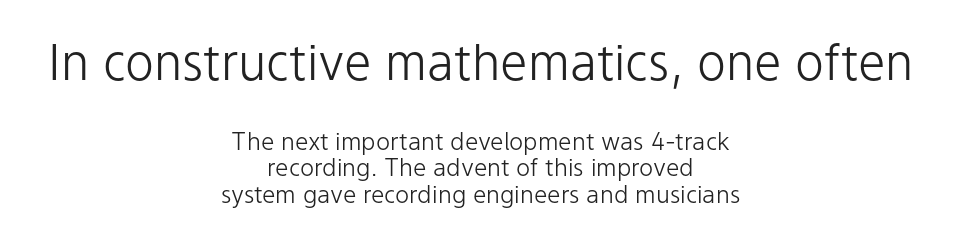
The image shows 49 px light sans-serif type, upright; set centered, tight line spacing (1.11x), normal letter spacing, not underlined; the first (top) block is 2.04x larger; low stroke contrast and a medium x-height.
